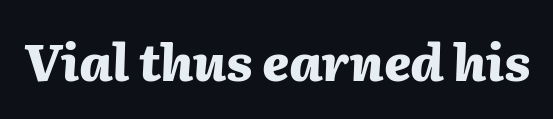
The image shows 50 px heavy type, italic (leaning right); set normal letter spacing, not underlined; medium stroke contrast and a medium x-height.
